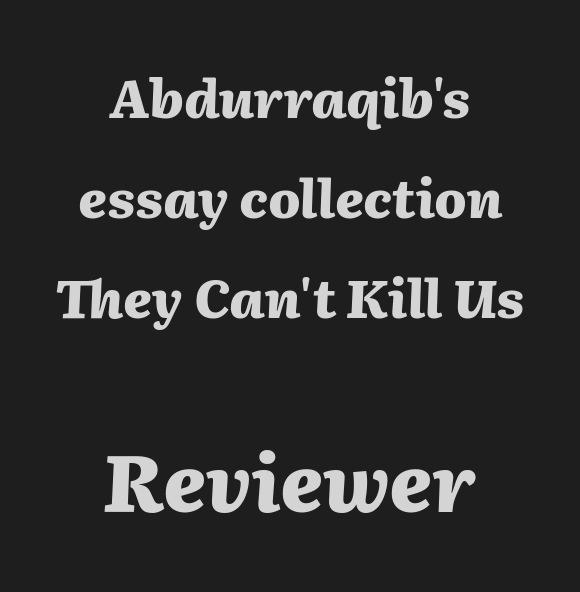
Q: Is the text bold? A: Yes.
Q: Is the text italic (slanted)? A: Yes, it leans right by about 2 degrees.
Q: Is the text underlined? A: No.
Q: How is the paragraph aligned? A: Centered.
Q: Is the spacing between letters normal or unusually wide? A: Normal.
Q: Which block of text is set in a larger size, the first (top) or the second (bottom)? A: The second (bottom) one.
Q: Width (condensed, normal, or wide)? A: Normal.
Q: Stroke contrast? A: Medium.
Q: x-height? A: Medium.
Q: Monospaced? A: No.
